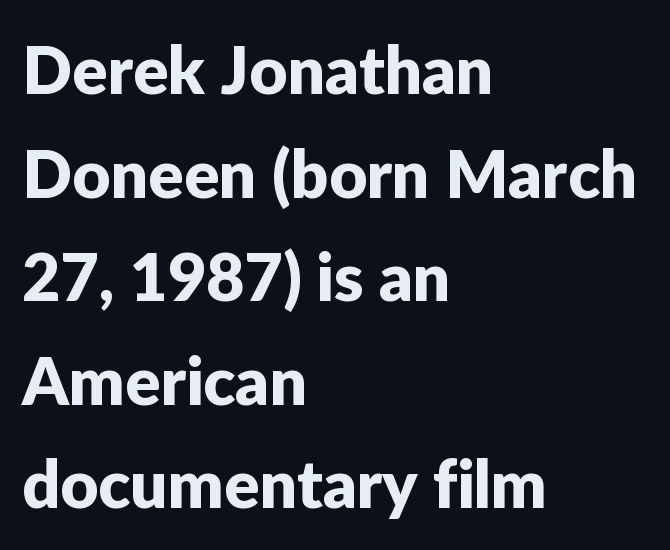
{"serif": "no", "italic": "no", "width": "normal", "stroke_contrast": "low", "x_height": "medium", "monospaced": "no", "underline": "no", "align": "left", "line_spacing": "normal", "line_spacing_ratio": 1.57, "letter_spacing": "normal", "letter_spacing_em": 0.0, "glyph_px": 66}
